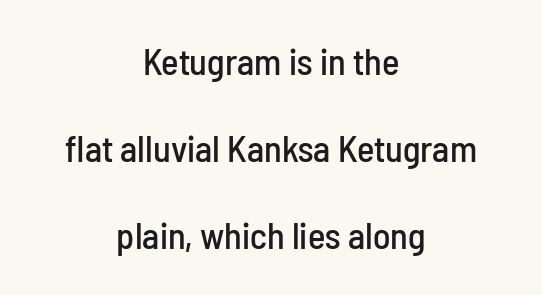
The image shows 37 px condensed sans-serif type, upright; set centered, loose line spacing (2.35x), normal letter spacing, not underlined; low stroke contrast and a medium x-height.
